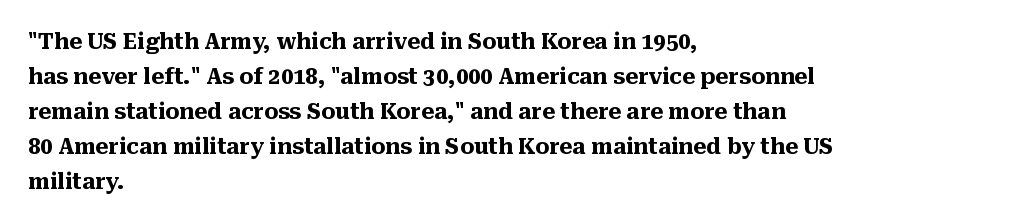
Q: Is the text bold? A: Yes.
Q: Is the text italic (slanted)? A: No, it is upright.
Q: Is the text underlined? A: No.
Q: How is the paragraph aligned? A: Left-aligned.
Q: Is the spacing between letters normal or unusually wide? A: Normal.
Q: Is the spacing between lines tight, normal or loose? A: Normal.
